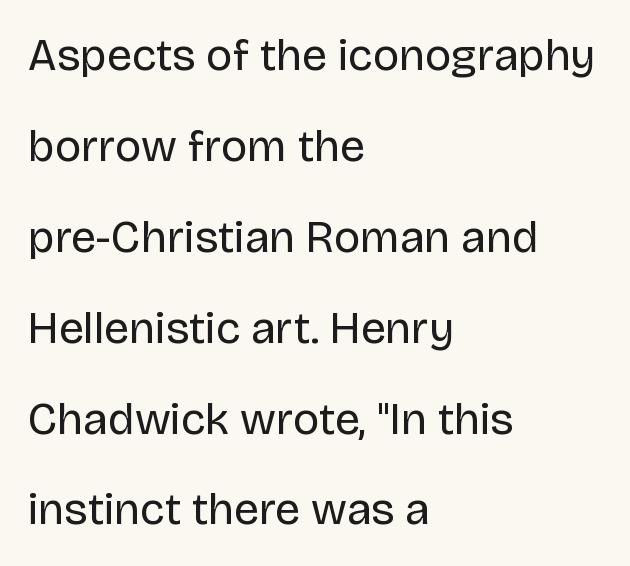
Q: Is the text bold? A: No.
Q: Is the text italic (slanted)? A: No, it is upright.
Q: Is the typeface a serif or a sans-serif typeface? A: Sans-serif.
Q: Is the text underlined? A: No.
Q: How is the paragraph aligned? A: Left-aligned.
Q: Is the spacing between letters normal or unusually wide? A: Normal.
Q: Is the spacing between lines tight, normal or loose? A: Loose.
Q: Width (condensed, normal, or wide)? A: Normal.
Q: Stroke contrast? A: Low.
Q: x-height? A: Large.
Q: Monospaced? A: No.
